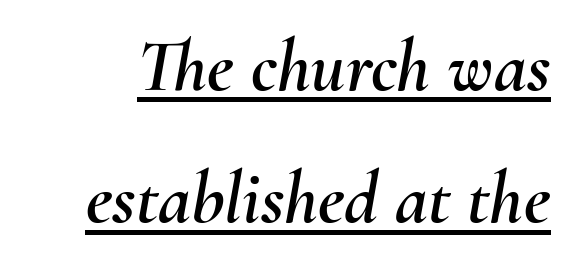
Q: Is the text italic (slanted)? A: Yes, it leans right by about 10 degrees.
Q: Is the text underlined? A: Yes.
Q: Is the spacing between letters normal or unusually wide? A: Normal.
Q: Width (condensed, normal, or wide)? A: Normal.
Q: Stroke contrast? A: Medium.
Q: x-height? A: Small.
Q: Monospaced? A: No.
